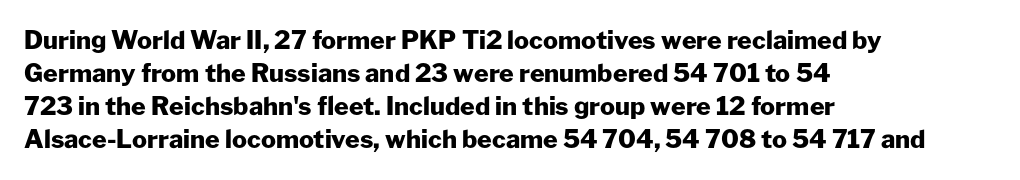
Q: Is the text bold? A: Yes.
Q: Is the text italic (slanted)? A: No, it is upright.
Q: Is the text underlined? A: No.
Q: How is the paragraph aligned? A: Left-aligned.
Q: Is the spacing between letters normal or unusually wide? A: Normal.
Q: Is the spacing between lines tight, normal or loose? A: Normal.
